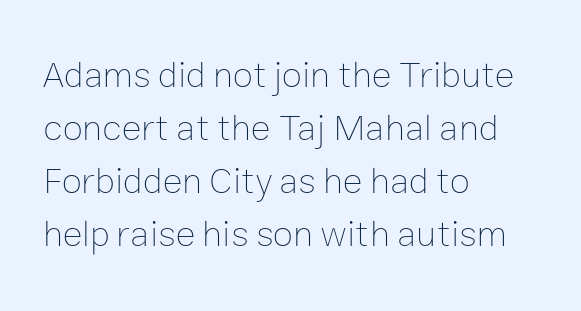
Q: Is the text bold? A: No.
Q: Is the text italic (slanted)? A: No, it is upright.
Q: Is the text underlined? A: No.
Q: How is the paragraph aligned? A: Left-aligned.
Q: Is the spacing between letters normal or unusually wide? A: Normal.
Q: Is the spacing between lines tight, normal or loose? A: Normal.
Q: Width (condensed, normal, or wide)? A: Normal.
Q: Stroke contrast? A: Low.
Q: x-height? A: Medium.
Q: Monospaced? A: No.
